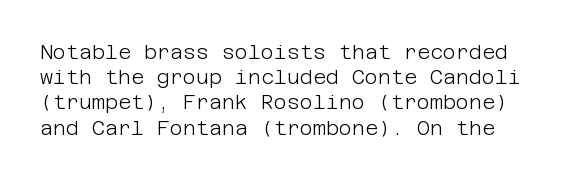
Anything drawn beneath the words? Only blank space. A typesetter would call this leading conventional body-copy spacing. Honestly, the letter spacing is just normal — you wouldn't notice it. Nope, not italic — everything's standing straight.
